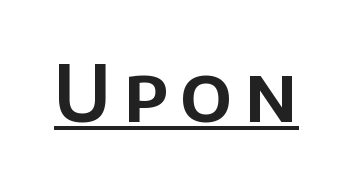
Q: Is the text italic (slanted)? A: No, it is upright.
Q: Is the typeface a serif or a sans-serif typeface? A: Sans-serif.
Q: Is the text underlined? A: Yes.
Q: Width (condensed, normal, or wide)? A: Normal.
Q: Stroke contrast? A: Low.
Q: x-height? A: Large.
Q: Monospaced? A: No.
